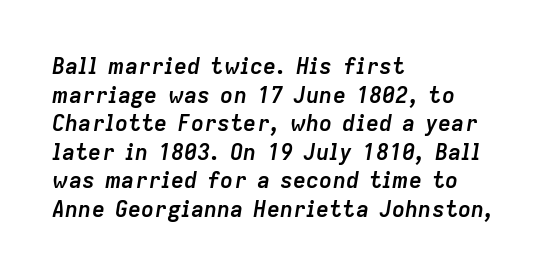
The image shows 22 px bold type, italic (leaning right); set left-aligned, normal line spacing (1.3x), normal letter spacing, not underlined.
